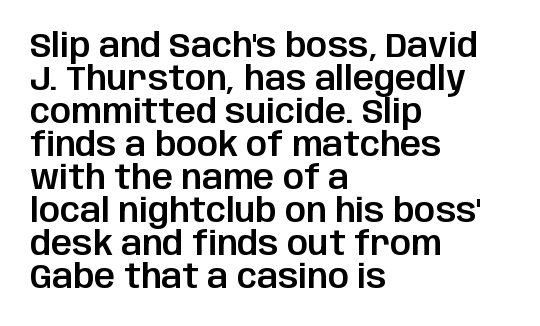
The gap between lines stays unmarked. The paragraph shown leans on its left margin. Rendered with straight, roman letterforms. Tracking value appears to be zero — textbook default spacing. Examine the stroke ends and you'll find no serifs.
